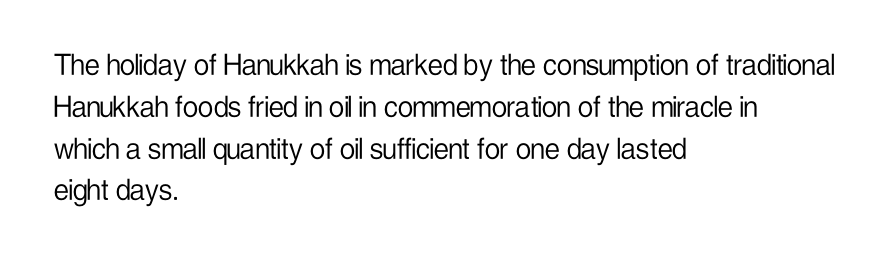
{"serif": "no", "italic": "no", "bold": "no", "weight": "light", "width": "condensed", "stroke_contrast": "low", "x_height": "medium", "monospaced": "no", "underline": "no", "align": "left", "line_spacing_ratio": 1.23, "letter_spacing": "normal", "letter_spacing_em": 0.0, "glyph_px": 34}
